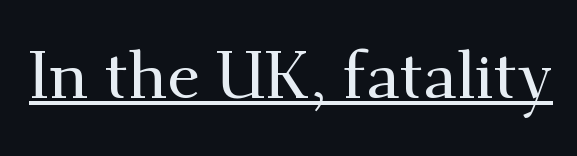
Q: Is the text italic (slanted)? A: No, it is upright.
Q: Is the typeface a serif or a sans-serif typeface? A: Serif.
Q: Is the text underlined? A: Yes.
Q: Is the spacing between letters normal or unusually wide? A: Normal.
Q: Width (condensed, normal, or wide)? A: Normal.
Q: Stroke contrast? A: Medium.
Q: x-height? A: Small.
Q: Monospaced? A: No.
